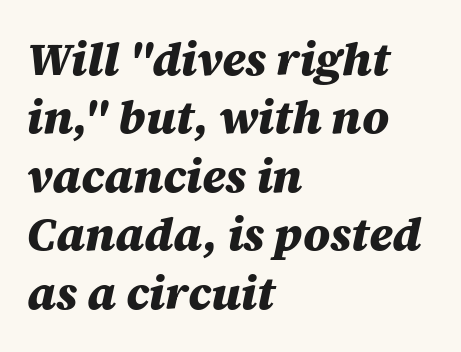
{"italic": "yes", "lean": "right", "slant_degrees": 12, "bold": "yes", "weight": "heavy", "width": "normal", "stroke_contrast": "medium", "x_height": "large", "monospaced": "no", "underline": "no", "align": "left", "line_spacing": "normal", "line_spacing_ratio": 1.27, "letter_spacing": "normal", "letter_spacing_em": 0.0, "glyph_px": 46}
